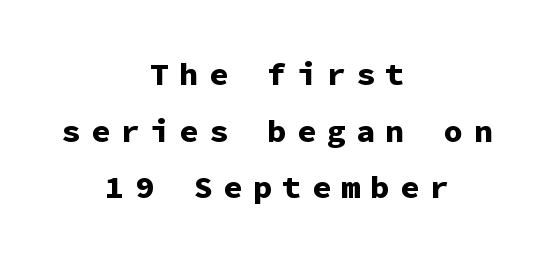
{"serif": "no", "italic": "no", "bold": "yes", "weight": "bold", "width": "normal", "stroke_contrast": "low", "x_height": "medium", "monospaced": "yes", "underline": "no", "align": "center", "line_spacing_ratio": 1.77, "letter_spacing": "wide", "letter_spacing_em": 0.32, "glyph_px": 32}
